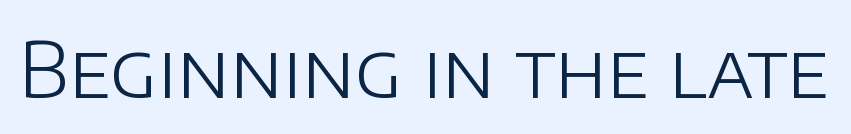
The image shows 76 px light sans-serif type, upright; set normal letter spacing, not underlined; low stroke contrast and a large x-height.
